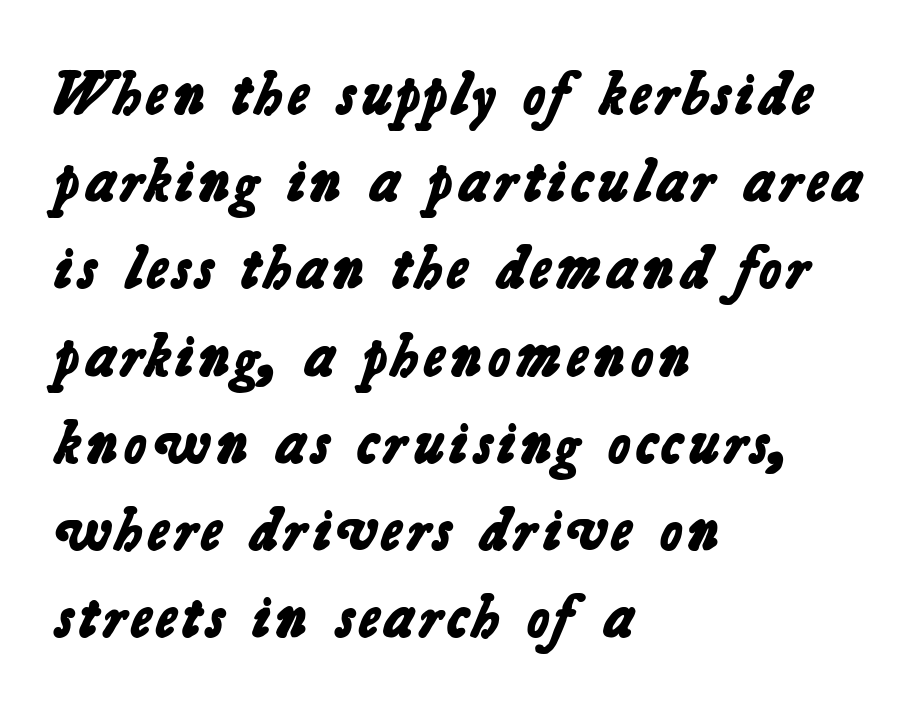
{"serif": "no", "bold": "yes", "weight": "bold", "width": "normal", "stroke_contrast": "low", "x_height": "medium", "monospaced": "no", "underline": "no", "align": "left", "line_spacing": "normal", "line_spacing_ratio": 1.43, "letter_spacing": "normal", "letter_spacing_em": 0.0, "glyph_px": 61}
